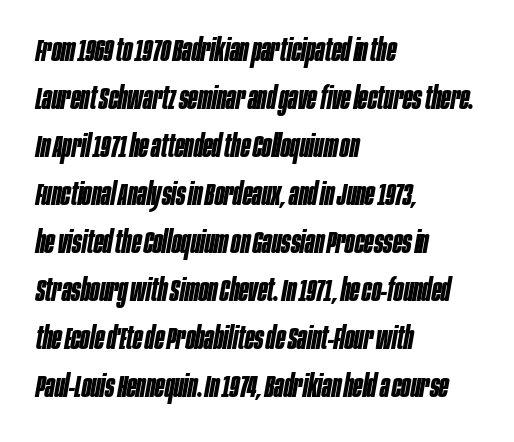
The designer left line spacing at the default. The lettering tilts uniformly, giving the passage an italic look. Look at the stroke-to-counter ratio: heavy, a bold. Spacing verdict: proportional, widths tailored to each character.
